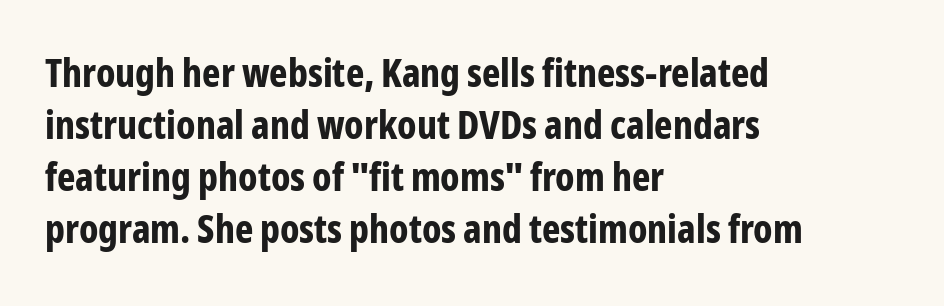
The image shows 39 px bold, condensed sans-serif type, upright; set left-aligned, normal line spacing (1.33x), normal letter spacing, not underlined; low stroke contrast and a medium x-height.
